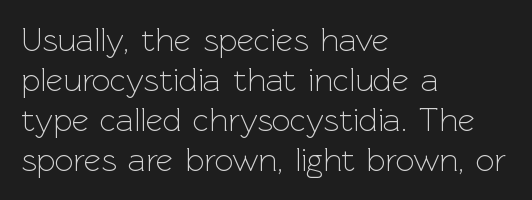
Q: Is the text bold? A: No.
Q: Is the text italic (slanted)? A: No, it is upright.
Q: Is the typeface a serif or a sans-serif typeface? A: Sans-serif.
Q: Is the text underlined? A: No.
Q: How is the paragraph aligned? A: Left-aligned.
Q: Is the spacing between letters normal or unusually wide? A: Normal.
Q: Width (condensed, normal, or wide)? A: Normal.
Q: x-height? A: Medium.
Q: Monospaced? A: No.
